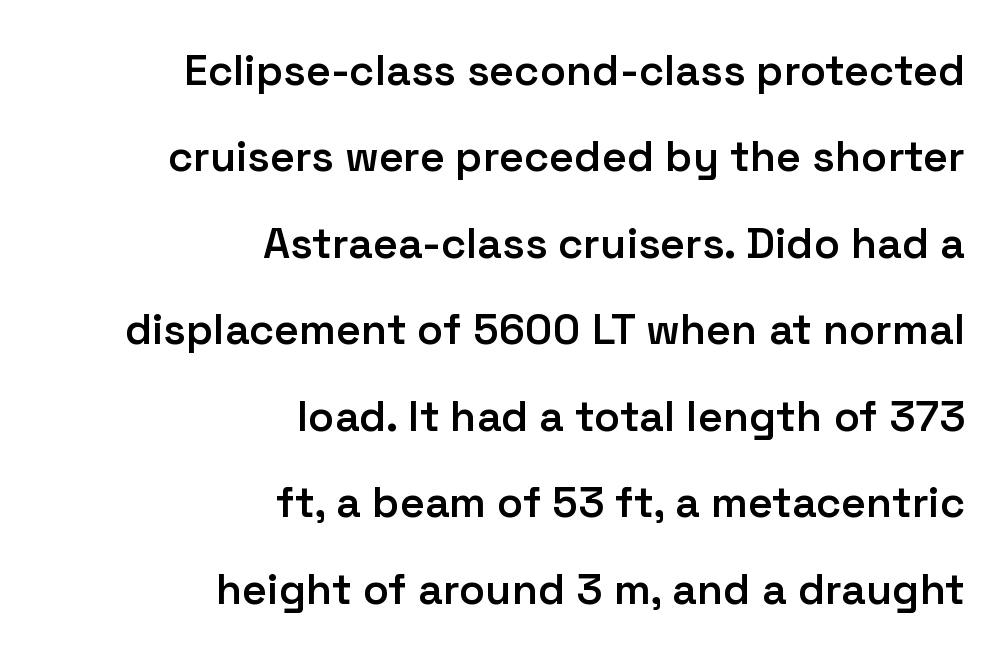
The image shows 43 px semibold sans-serif type, upright; set right-aligned, loose line spacing (2.01x), normal letter spacing, not underlined; low stroke contrast and a medium x-height.
